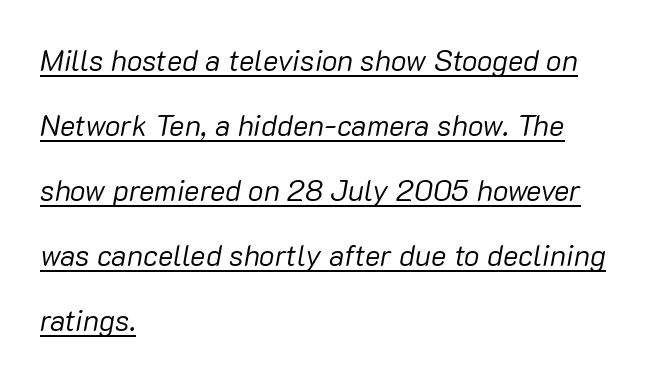
The lines are spread far apart with generous leading. Each line starts at the same left margin while the right side varies. The characters are drawn with everyday or finer stroke widths. The rendering uses natural spacing where letterforms have individual widths.
